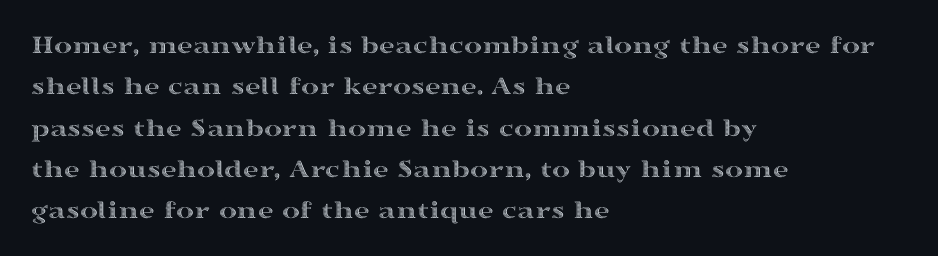
The image shows 27 px text type, upright; set left-aligned, normal line spacing (1.53x), normal letter spacing, not underlined.
